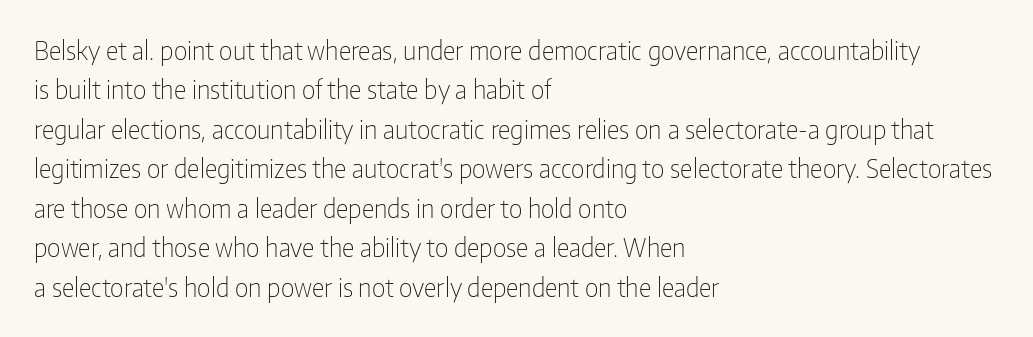
{"italic": "no", "bold": "no", "underline": "no", "align": "left", "line_spacing": "normal", "line_spacing_ratio": 1.58, "letter_spacing": "normal", "letter_spacing_em": 0.0, "glyph_px": 25}
